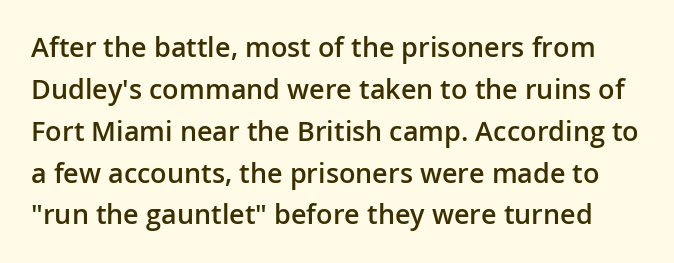
{"italic": "no", "bold": "semi", "underline": "no", "line_spacing": "normal", "line_spacing_ratio": 1.55, "letter_spacing": "normal", "letter_spacing_em": 0.0, "glyph_px": 27}
